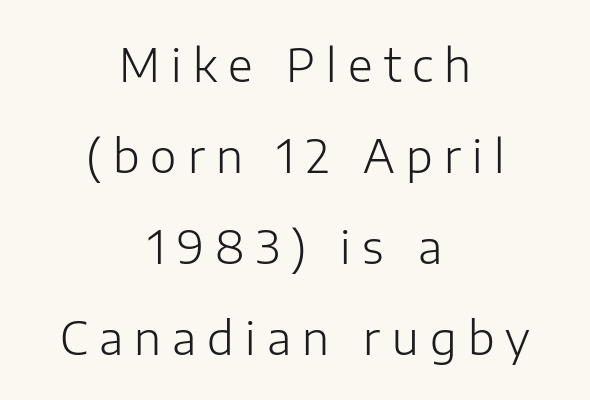
In terms of letterform style, serifs are entirely absent. The string is rendered with underlining switched off. Each new line begins a long way beneath the previous one. A centered setting, common on invitations and titles, is used for this passage. Do the characters align in a grid? No, the font is proportional.
